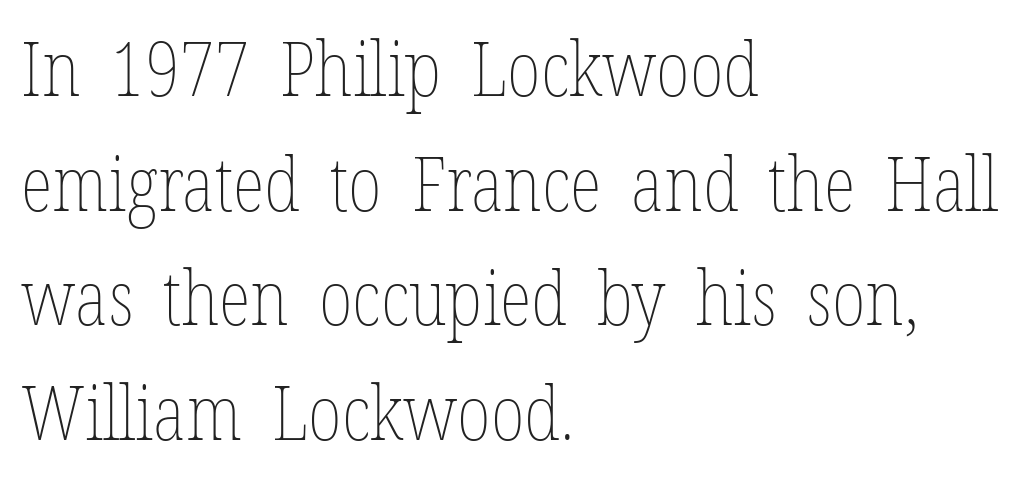
The image shows 75 px thin, condensed type, upright; set left-aligned, normal line spacing (1.53x), normal letter spacing, not underlined; low stroke contrast and a medium x-height.
